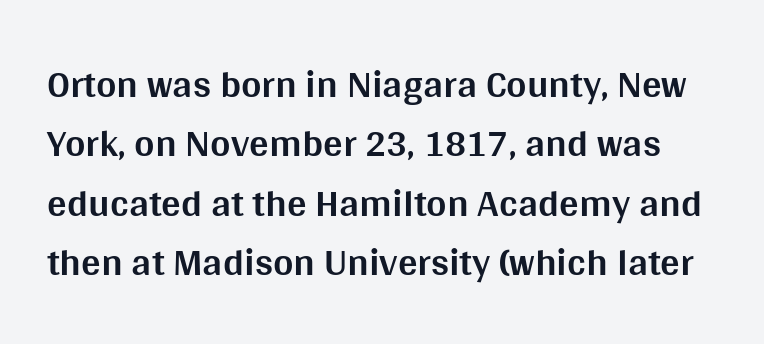
{"serif": "no", "italic": "no", "bold": "yes", "weight": "bold", "width": "normal", "stroke_contrast": "medium", "x_height": "large", "monospaced": "no", "underline": "no", "line_spacing": "normal", "line_spacing_ratio": 1.52, "letter_spacing": "normal", "letter_spacing_em": 0.0, "glyph_px": 39}
